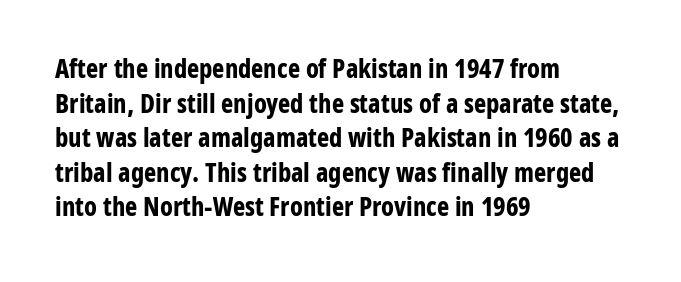
Do the letters lean? They stand straight. Standard letterfit; no display-style spreading of the glyphs. The strip under each line holds only bare page. The rendering anchors every line to the left-hand side. The glyphs have the mass of a bold cut. Quick note: interline space is typical.
